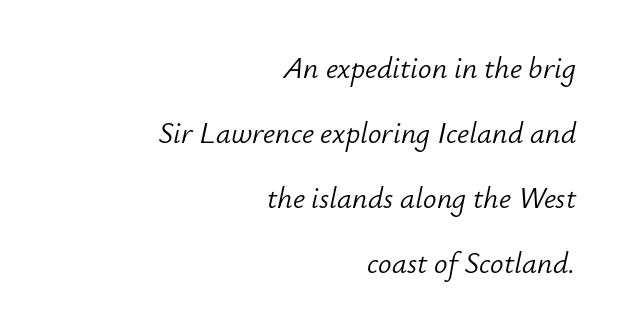
{"italic": "yes", "lean": "right", "slant_degrees": 12, "bold": "no", "weight": "light", "width": "normal", "stroke_contrast": "low", "x_height": "small", "monospaced": "no", "underline": "no", "align": "right", "line_spacing": "loose", "line_spacing_ratio": 2.17, "letter_spacing": "normal", "letter_spacing_em": 0.0, "glyph_px": 30}
